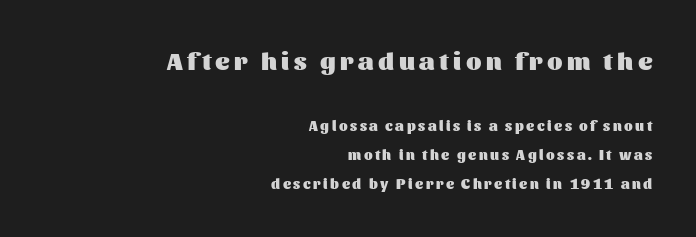
Q: Is the text bold? A: Yes.
Q: Is the text italic (slanted)? A: No, it is upright.
Q: Is the text underlined? A: No.
Q: How is the paragraph aligned? A: Right-aligned.
Q: Is the spacing between lines tight, normal or loose? A: Loose.
Q: Which block of text is set in a larger size, the first (top) or the second (bottom)? A: The first (top) one.
